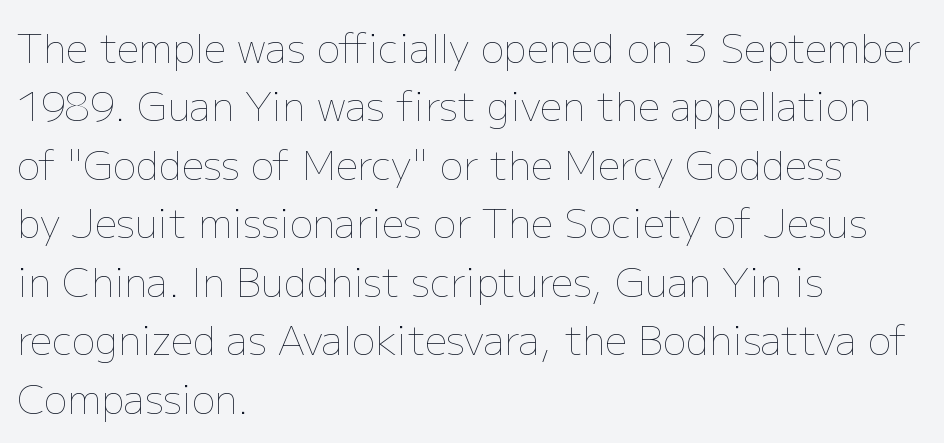
Q: Is the text bold? A: No.
Q: Is the text italic (slanted)? A: No, it is upright.
Q: Is the text underlined? A: No.
Q: How is the paragraph aligned? A: Left-aligned.
Q: Is the spacing between letters normal or unusually wide? A: Normal.
Q: Is the spacing between lines tight, normal or loose? A: Normal.
Q: Width (condensed, normal, or wide)? A: Normal.
Q: Stroke contrast? A: Low.
Q: x-height? A: Medium.
Q: Monospaced? A: No.
